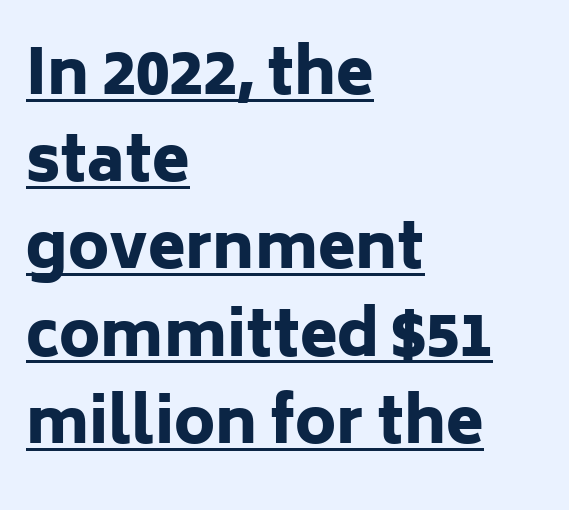
Q: Is the text bold? A: Yes.
Q: Is the text italic (slanted)? A: No, it is upright.
Q: Is the typeface a serif or a sans-serif typeface? A: Sans-serif.
Q: Is the text underlined? A: Yes.
Q: How is the paragraph aligned? A: Left-aligned.
Q: Is the spacing between letters normal or unusually wide? A: Normal.
Q: Is the spacing between lines tight, normal or loose? A: Normal.
Q: Width (condensed, normal, or wide)? A: Normal.
Q: Stroke contrast? A: Low.
Q: x-height? A: Medium.
Q: Monospaced? A: No.
